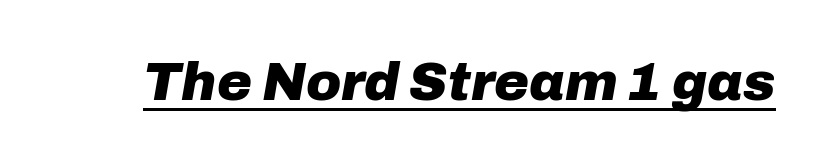
This is heavy type, rendered in bold. The letters advance in unequal steps, a hallmark of proportional type. How are the letters spaced? Ordinarily, with no added tracking. Notice how a bar underscores the lettering throughout.
